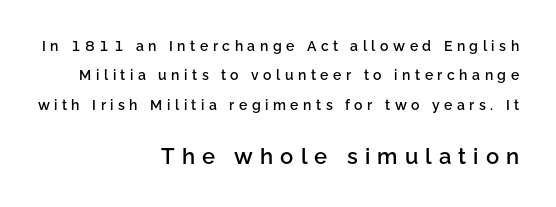
The later block is typeset at a bigger size than the earlier block. Set as a demibold, roughly 600 on the weight scale. The line texture is sparse and dotted thanks to wide tracking. It's the straight-up-and-down kind of type. Horizontal alignment here is rightward, an uncommon choice for prose.
